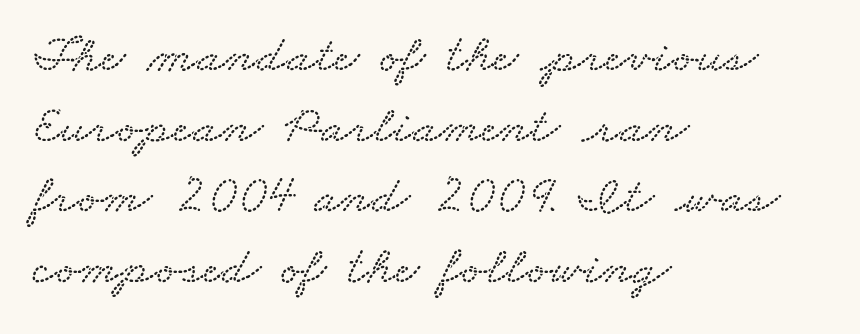
The image shows 54 px wide type; set left-aligned, normal line spacing (1.31x), normal letter spacing, not underlined; low stroke contrast and a small x-height.
